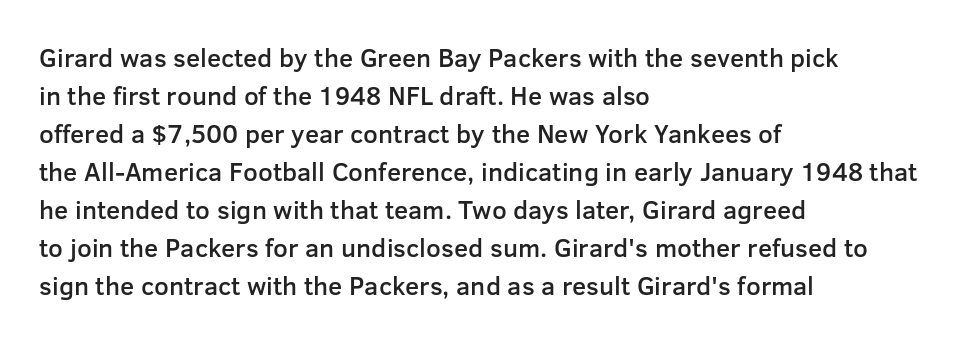
Q: Is the text bold? A: Semi-bold.
Q: Is the text italic (slanted)? A: No, it is upright.
Q: Is the text underlined? A: No.
Q: How is the paragraph aligned? A: Left-aligned.
Q: Is the spacing between letters normal or unusually wide? A: Normal.
Q: Is the spacing between lines tight, normal or loose? A: Normal.
